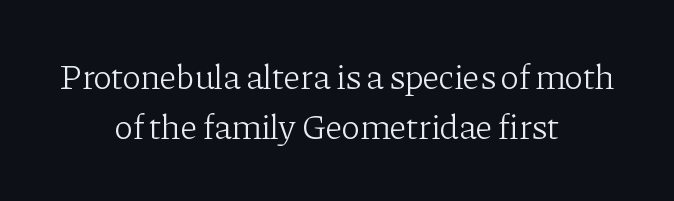
The image shows 35 px light serif type, upright; set centered, normal line spacing (1.43x), normal letter spacing, not underlined; low stroke contrast and a medium x-height.
